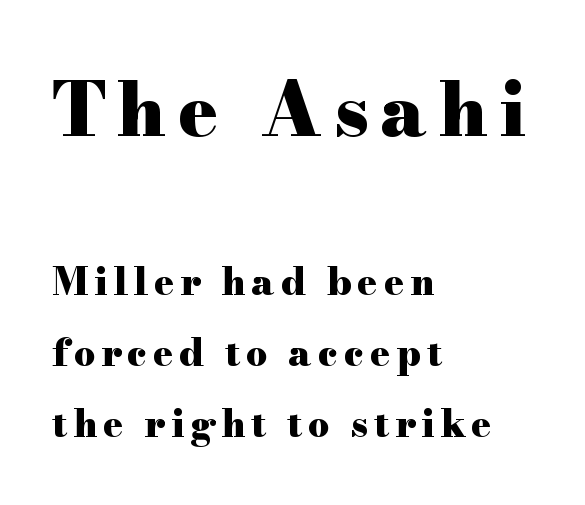
Do the characters align in a grid? No, the font is proportional. The axis of the letterforms is exactly vertical. Horizontally, the lines are justified to the leading edge only. Typesetter's note: full bold, strokes at maximum text heaviness.
